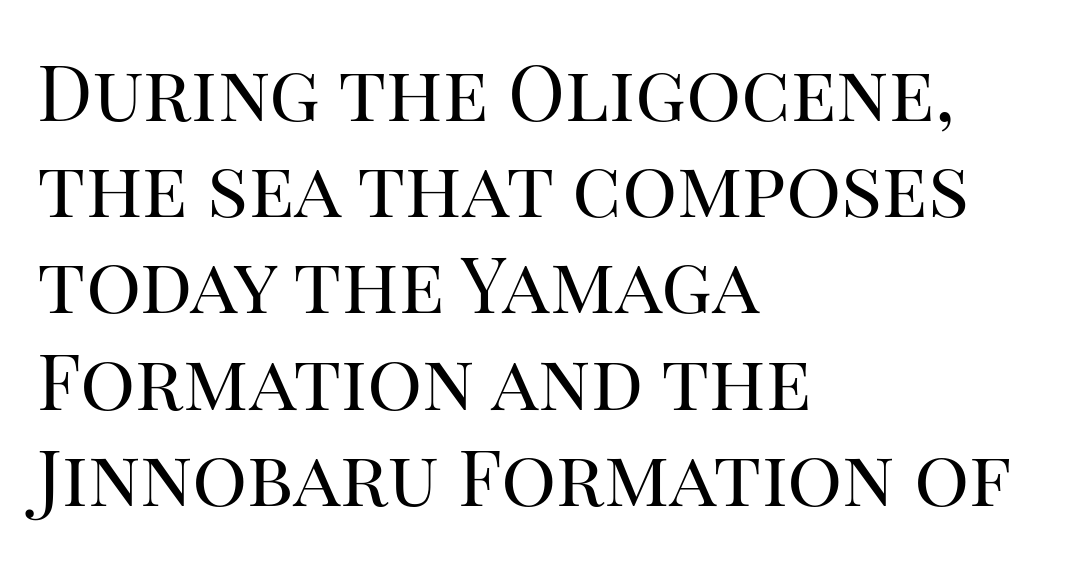
The image shows 77 px regular-weight serif type, upright; set left-aligned, normal line spacing (1.25x), normal letter spacing, not underlined; high stroke contrast and a large x-height.
